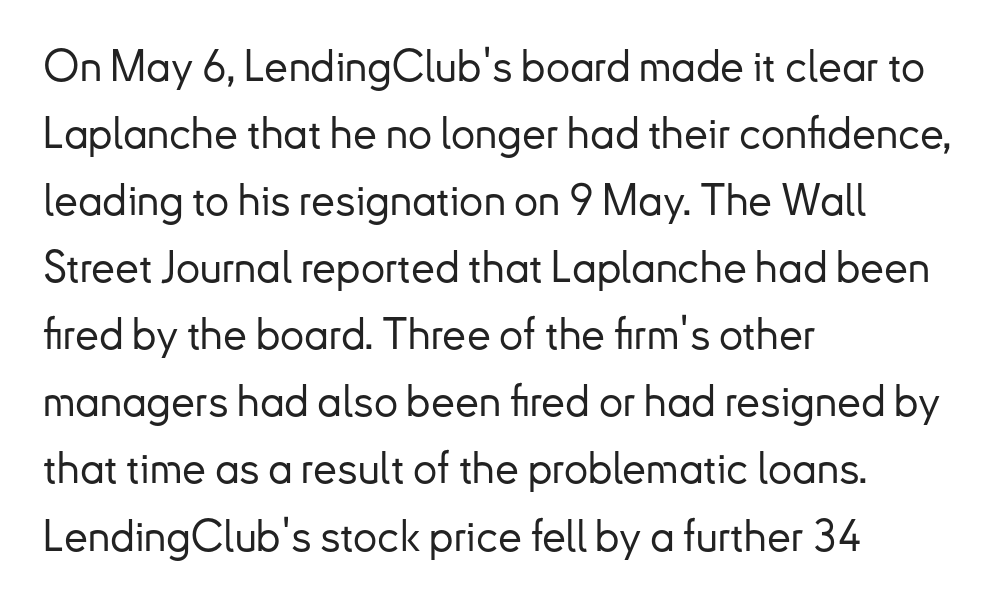
The image shows 43 px sans-serif type, upright; set left-aligned, normal line spacing (1.56x), normal letter spacing, not underlined; low stroke contrast and a small x-height.
